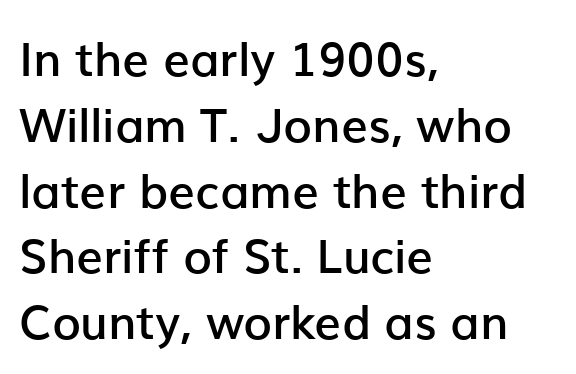
Q: Is the text bold? A: Semi-bold.
Q: Is the text italic (slanted)? A: No, it is upright.
Q: Is the typeface a serif or a sans-serif typeface? A: Sans-serif.
Q: Is the text underlined? A: No.
Q: How is the paragraph aligned? A: Left-aligned.
Q: Is the spacing between letters normal or unusually wide? A: Normal.
Q: Is the spacing between lines tight, normal or loose? A: Normal.
Q: Width (condensed, normal, or wide)? A: Normal.
Q: Stroke contrast? A: Low.
Q: x-height? A: Medium.
Q: Monospaced? A: No.
